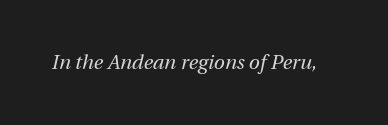
Words appear dense and cohesive because spacing is normal. The area under the type is left untouched. The strokes are not fattened; the text isn't bold. The whole block is typeset with a tilt.
